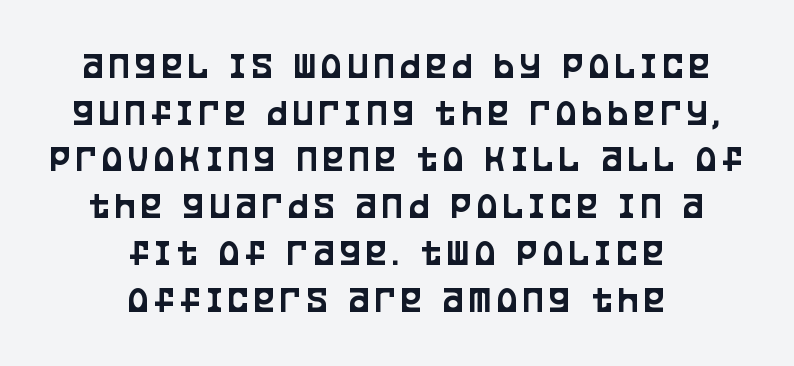
The image shows 38 px condensed sans-serif type, upright; set centered, line spacing 1.23x, not underlined; low stroke contrast and a large x-height.
